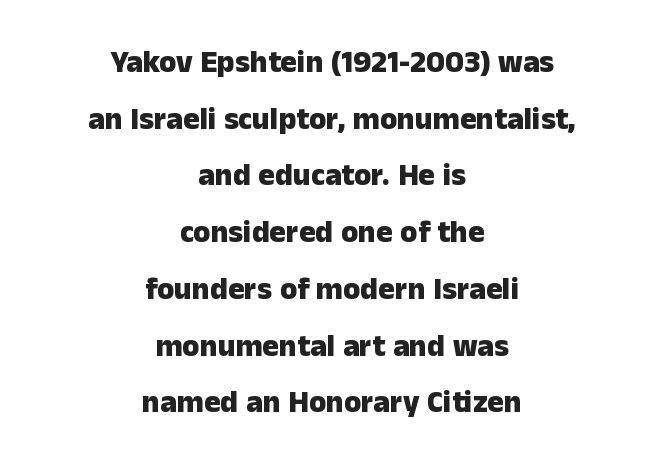
Q: Is the text bold? A: Yes.
Q: Is the text italic (slanted)? A: No, it is upright.
Q: Is the typeface a serif or a sans-serif typeface? A: Sans-serif.
Q: Is the text underlined? A: No.
Q: How is the paragraph aligned? A: Centered.
Q: Is the spacing between letters normal or unusually wide? A: Normal.
Q: Width (condensed, normal, or wide)? A: Normal.
Q: Stroke contrast? A: Low.
Q: x-height? A: Medium.
Q: Monospaced? A: No.
